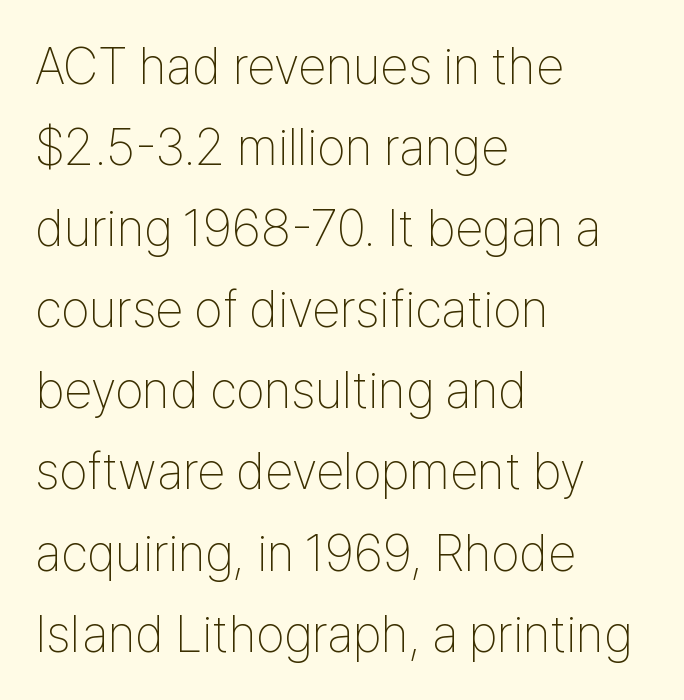
{"serif": "no", "italic": "no", "bold": "no", "weight": "thin", "width": "condensed", "stroke_contrast": "low", "x_height": "medium", "monospaced": "no", "underline": "no", "align": "left", "line_spacing": "normal", "line_spacing_ratio": 1.59, "letter_spacing": "normal", "letter_spacing_em": 0.0, "glyph_px": 51}
